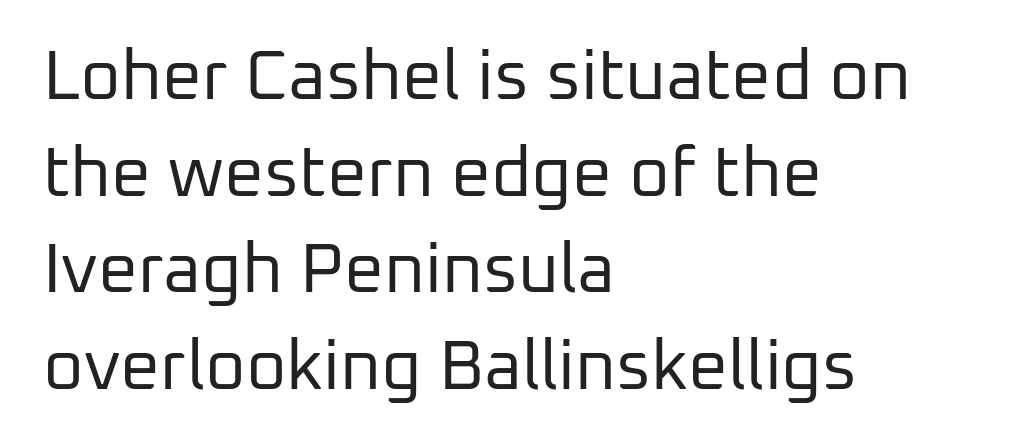
Any mark beneath the type? The region is blank. Font category for this specimen: sans-serif. The typography opts for an upright posture over an oblique one. The line texture is even and compact thanks to regular tracking.
